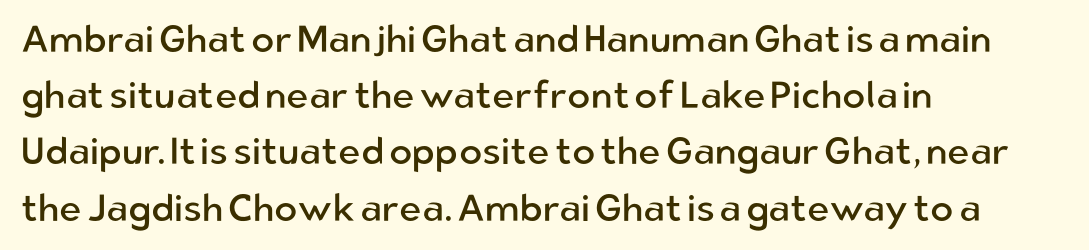
{"serif": "no", "italic": "no", "bold": "no", "weight": "regular", "width": "normal", "stroke_contrast": "low", "x_height": "medium", "monospaced": "no", "underline": "no", "align": "left", "line_spacing": "normal", "line_spacing_ratio": 1.48, "letter_spacing": "normal", "letter_spacing_em": 0.0, "glyph_px": 38}
